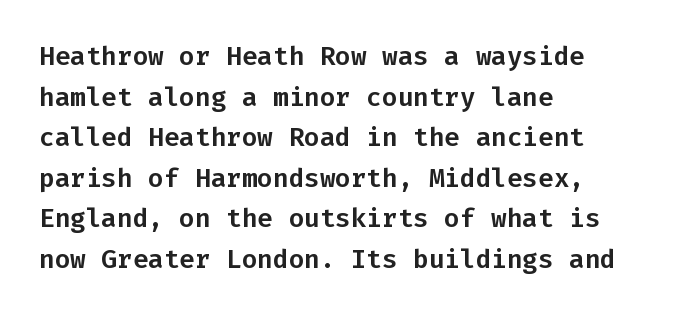
This rendering features lettering with no underline. How are the letters spaced? Ordinarily, with no added tracking. The setting favours the left margin, as ordinary paragraphs usually do. Does the lettering tilt? It doesn't — this is upright. Summary of vertical rhythm: regular, with standard interline spacing.
